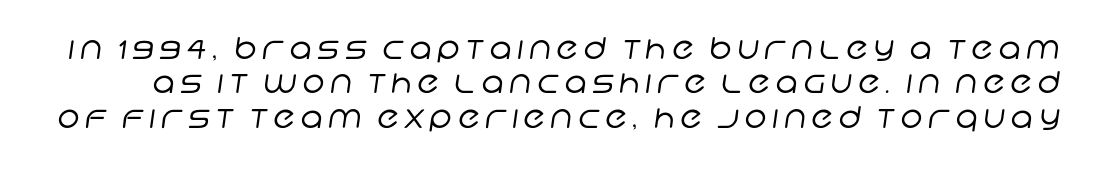
The image shows 30 px regular-weight sans-serif type; set tight line spacing (1.15x), not underlined; low stroke contrast and a large x-height.
